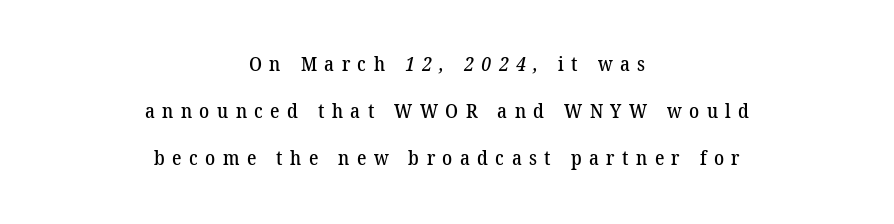
Rows of type keep a wide berth in the vertical direction. Bare-footed words on every line. In terms of letterspacing, this is a distinctly airy, spread setting. A student would call this center alignment; a typographer would say set centered.
